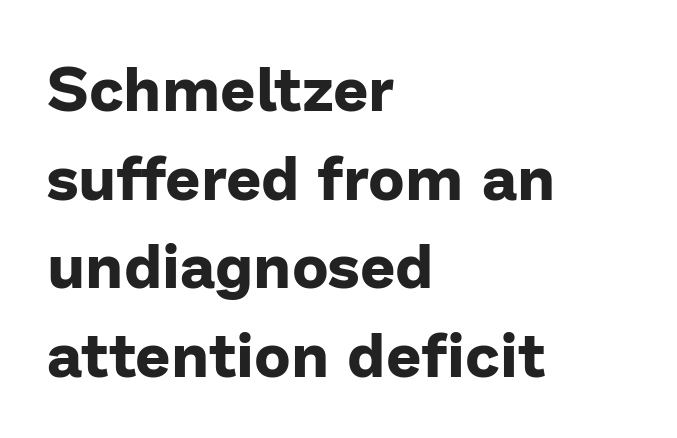
Q: Is the text bold? A: Yes.
Q: Is the text italic (slanted)? A: No, it is upright.
Q: Is the typeface a serif or a sans-serif typeface? A: Sans-serif.
Q: Is the text underlined? A: No.
Q: How is the paragraph aligned? A: Left-aligned.
Q: Is the spacing between letters normal or unusually wide? A: Normal.
Q: Is the spacing between lines tight, normal or loose? A: Normal.
Q: Width (condensed, normal, or wide)? A: Normal.
Q: Stroke contrast? A: Low.
Q: x-height? A: Medium.
Q: Monospaced? A: No.
